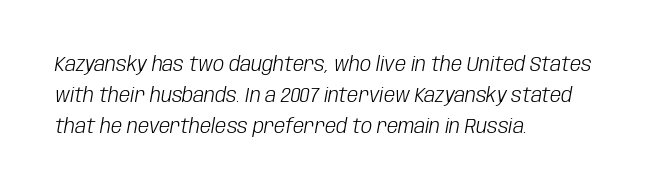
Each row of text sits above clean, open space. This block has exactly the height ordinary leading produces. Students, note that the glyphs here touch the page at normal intervals. Vertical stems look standard width or narrower in stroke. Emphasis-style slanted type is in use. Short and long lines alike share a common starting point at left.
